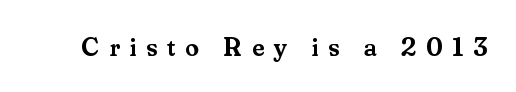
Underlining? Definitely not there. The rendering inserts visible extra space after every character. These words are printed semibold, heavier than regular yet not bold. Upright lettering throughout.
